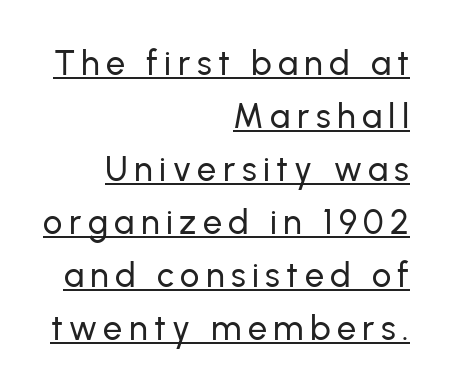
The image shows 34 px sans-serif type, upright; set right-aligned, normal line spacing (1.56x), underlined; low stroke contrast and a medium x-height.
